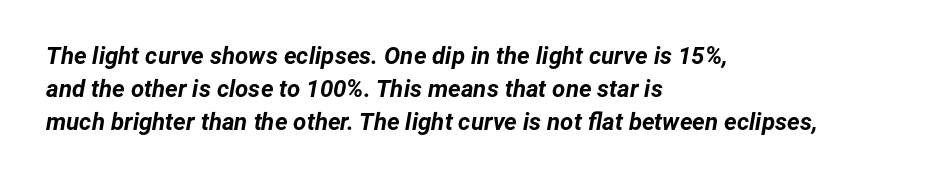
The image shows 24 px bold type, italic (leaning right); set left-aligned, normal line spacing (1.38x), normal letter spacing, not underlined.
